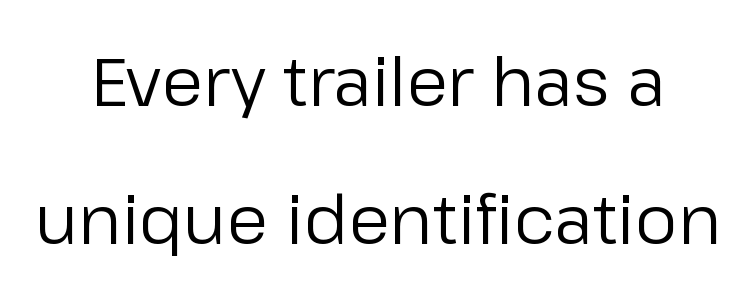
The image shows 68 px regular-weight sans-serif type, upright; set centered, loose line spacing (2.03x), normal letter spacing, not underlined; low stroke contrast and a medium x-height.
